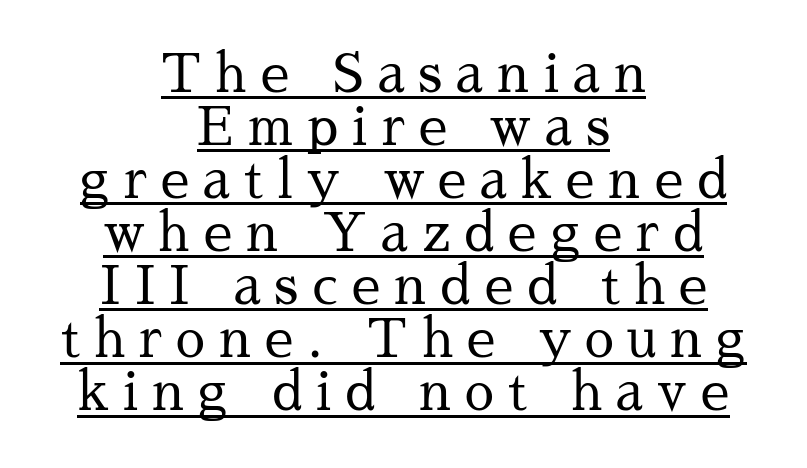
The image shows 52 px regular-weight serif type, upright; set centered, tight line spacing (1.02x), unusually wide letter spacing (+0.27 em), underlined; medium stroke contrast and a medium x-height.
